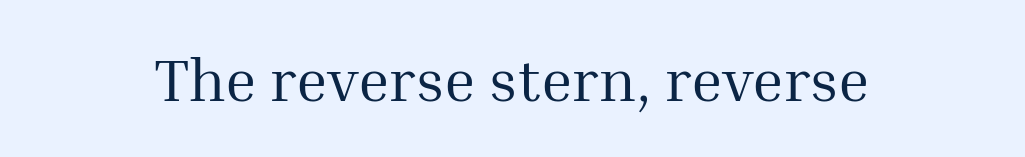
The image shows 60 px regular-weight serif type, upright; set normal letter spacing, not underlined; medium stroke contrast and a medium x-height.
